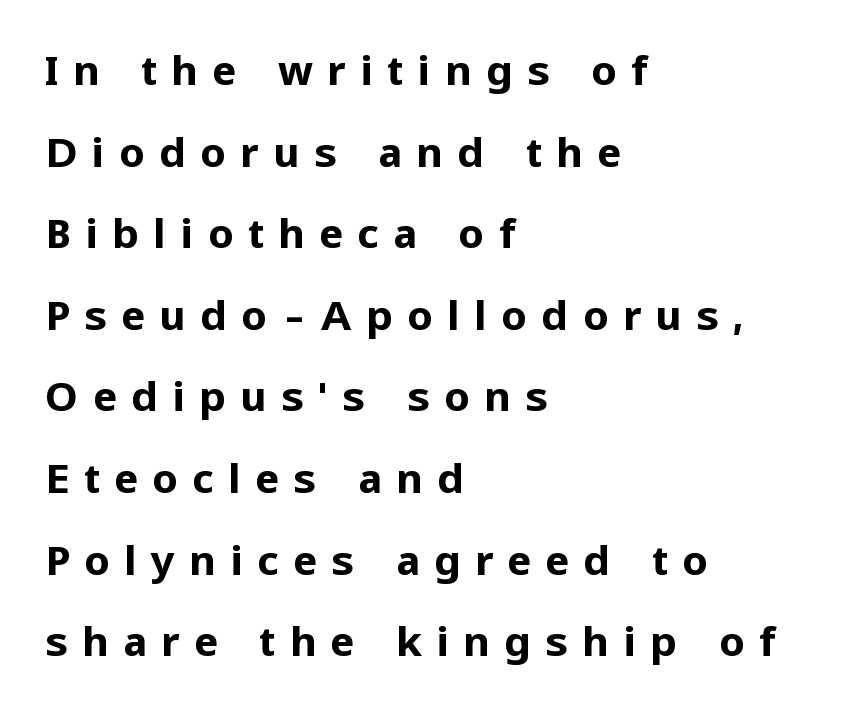
The passage shown is typed in a proportional face where columns would drift. Underline: absent. The face used here is rendered with a markedly widened letterfit. In terms of posture, this sample is upright. The typesetting leans heavy: a genuine bold.
